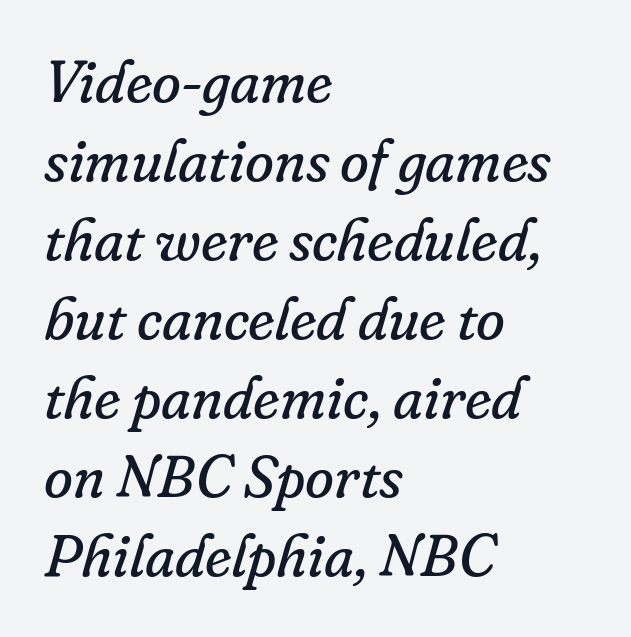
{"serif": "yes", "italic": "yes", "lean": "right", "slant_degrees": 16, "bold": "no", "weight": "regular", "width": "normal", "stroke_contrast": "low", "x_height": "small", "monospaced": "no", "underline": "no", "align": "left", "line_spacing": "normal", "line_spacing_ratio": 1.34, "letter_spacing": "normal", "letter_spacing_em": 0.0, "glyph_px": 59}
